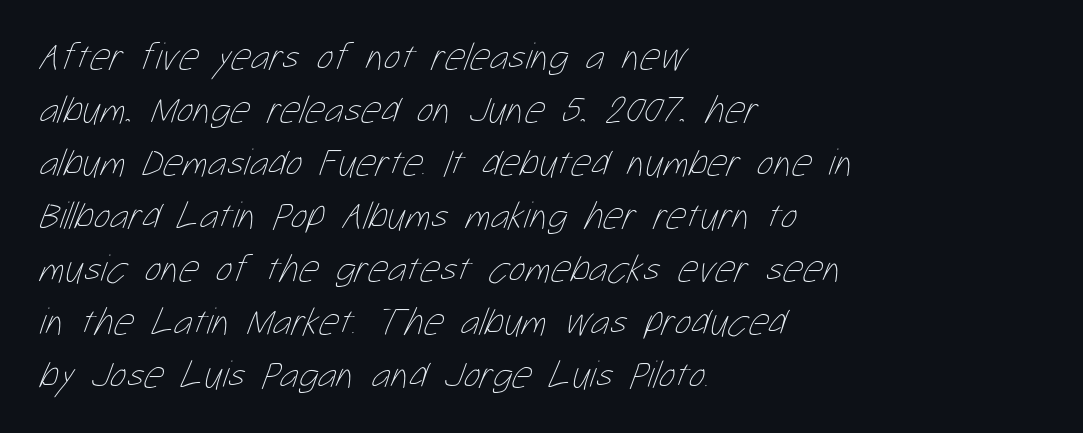
Note the varied advance widths — an 'i' is clearly narrower than an 'm'. No extra ink here — the face is not bold. Visually the block forms a straight wall on the left and a jagged coastline on the right. These lines sit exactly where default settings would place them.
